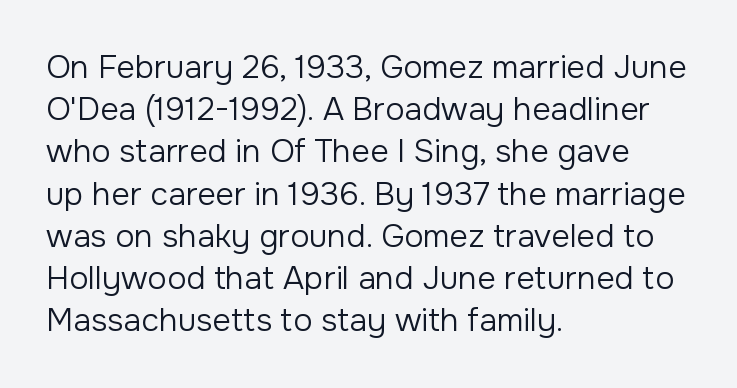
The image shows 32 px regular-weight sans-serif type, upright; set left-aligned, normal line spacing (1.32x), normal letter spacing, not underlined; low stroke contrast and a medium x-height.
